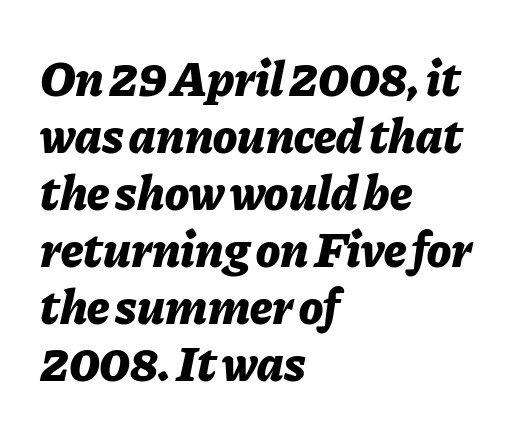
{"italic": "yes", "lean": "right", "slant_degrees": 11, "bold": "yes", "weight": "bold", "width": "normal", "stroke_contrast": "low", "x_height": "medium", "monospaced": "no", "underline": "no", "align": "left", "line_spacing": "tight", "line_spacing_ratio": 1.14, "letter_spacing": "normal", "letter_spacing_em": 0.0, "glyph_px": 50}
